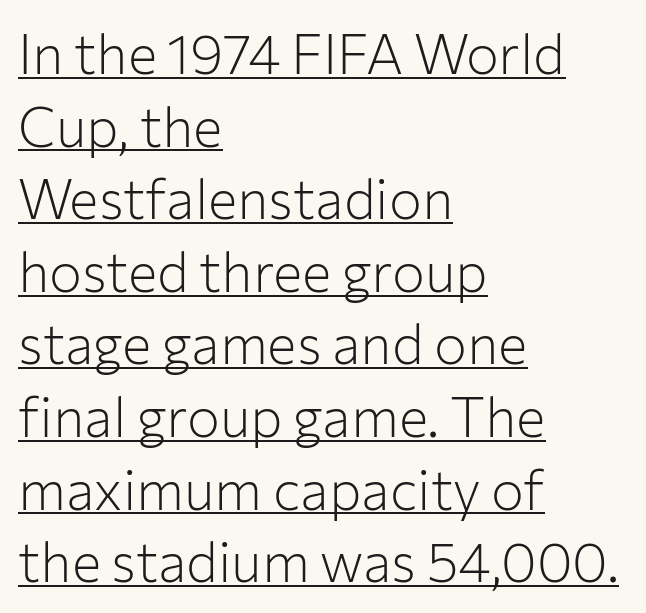
Q: Is the text bold? A: No.
Q: Is the text italic (slanted)? A: No, it is upright.
Q: Is the typeface a serif or a sans-serif typeface? A: Sans-serif.
Q: Is the text underlined? A: Yes.
Q: How is the paragraph aligned? A: Left-aligned.
Q: Is the spacing between letters normal or unusually wide? A: Normal.
Q: Is the spacing between lines tight, normal or loose? A: Normal.
Q: Width (condensed, normal, or wide)? A: Normal.
Q: Stroke contrast? A: Low.
Q: x-height? A: Medium.
Q: Monospaced? A: No.
